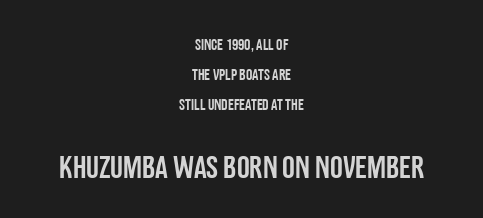
{"serif": "no", "italic": "no", "width": "condensed", "stroke_contrast": "low", "x_height": "large", "monospaced": "no", "underline": "no", "align": "center", "line_spacing_ratio": 1.89, "letter_spacing": "normal", "letter_spacing_em": 0.0, "larger_block": "second", "size_ratio": 2.0, "glyph_px": 32}
